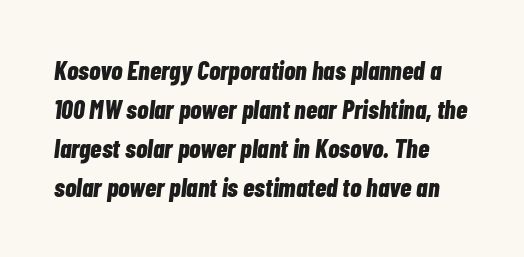
I'd describe the lettering as bold — thick and assertive. The rows are spaced the way most documents space them. An italicized treatment has been applied to the whole sample. The strip under each line holds only bare page. The letters sit at their default tracking, neither squeezed nor spread.
